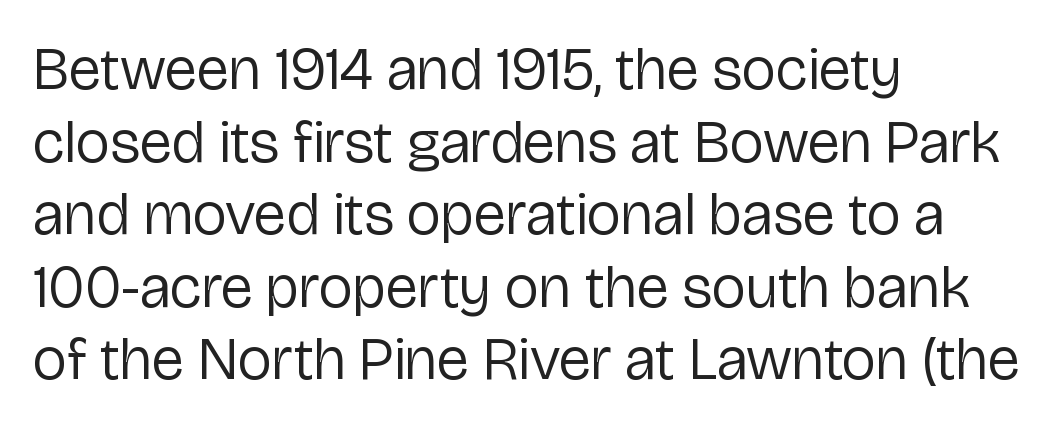
Compared with typical body copy, the letter spacing here is the same. Line starts are locked; line ends wander. The space directly below the letters is spotless. To sum up the face: it is a sans, with no serifs. Do the letters lean? They stand straight. Think standard paragraph weight, or any step lighter than that.
